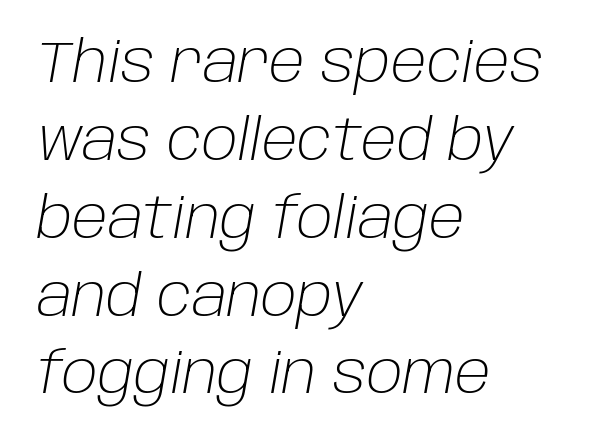
The image shows 56 px light type, italic (leaning right); set left-aligned, normal line spacing (1.39x), normal letter spacing, not underlined; low stroke contrast and a large x-height.
